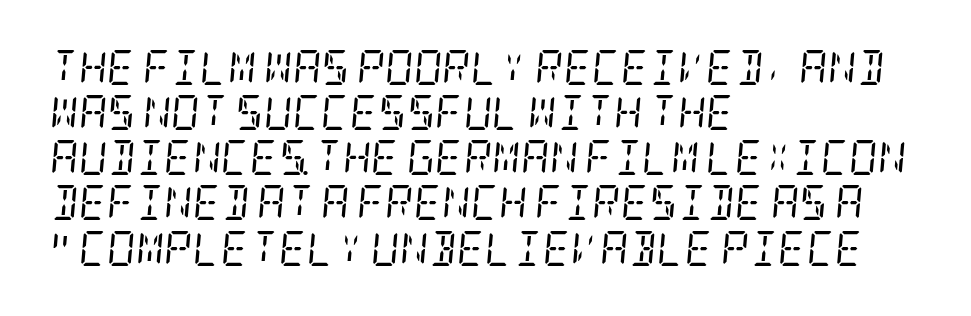
Looking at the ascenders, they clearly lean. The leading is moderate, giving the passage an even texture. The horizontal fit of the characters is conventional and even. Quick note: underline off.
